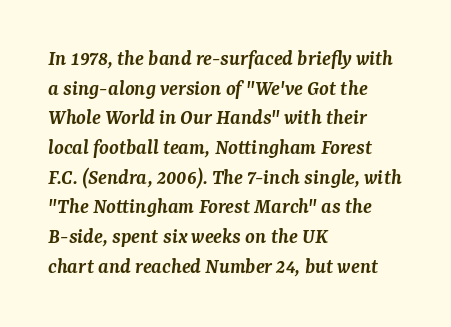
{"italic": "yes", "lean": "right", "slant_degrees": 7, "bold": "semi", "underline": "no", "align": "left", "line_spacing": "normal", "line_spacing_ratio": 1.35, "letter_spacing": "normal", "letter_spacing_em": 0.0, "glyph_px": 22}
